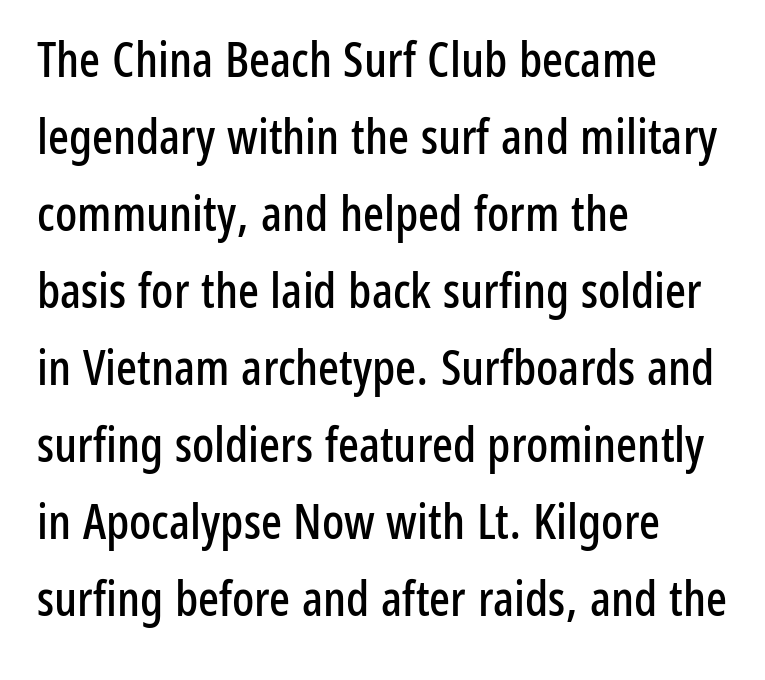
Q: Is the text italic (slanted)? A: No, it is upright.
Q: Is the typeface a serif or a sans-serif typeface? A: Sans-serif.
Q: Is the text underlined? A: No.
Q: How is the paragraph aligned? A: Left-aligned.
Q: Is the spacing between letters normal or unusually wide? A: Normal.
Q: Is the spacing between lines tight, normal or loose? A: Normal.
Q: Width (condensed, normal, or wide)? A: Condensed.
Q: Stroke contrast? A: Low.
Q: x-height? A: Medium.
Q: Monospaced? A: No.
